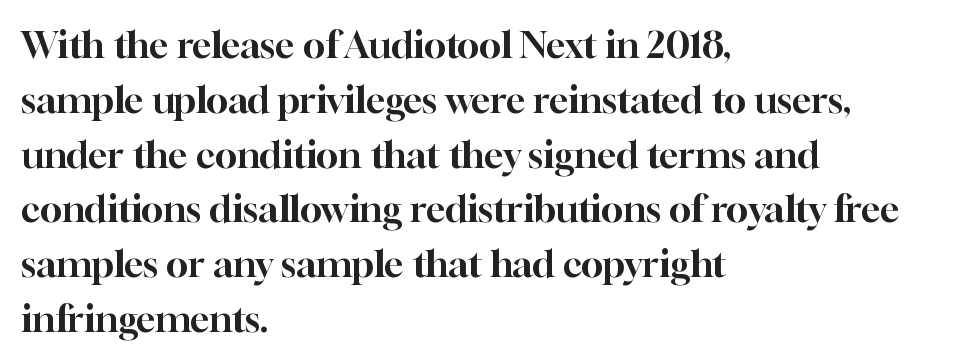
The face used here is seriffed, in the tradition of book romans. Line beginnings align vertically; line endings do not. A roman cut, with each character standing at attention. Default kerning and tracking; the words read as compact shapes. Clear beneath every line of the passage.
